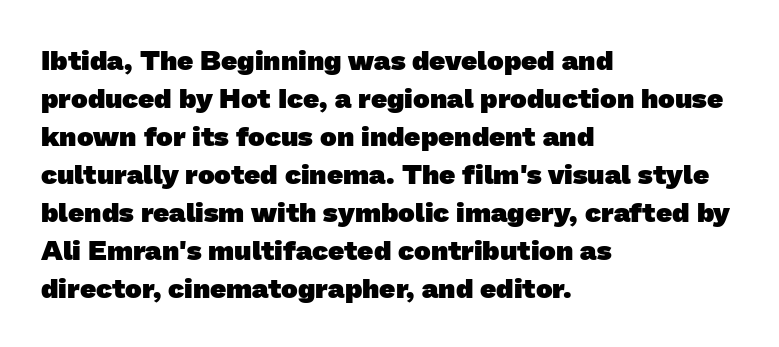
Layout note: lines flush left. Classification — sans serif. Do the characters align in a grid? No, the font is proportional. If you measured baseline to baseline, you'd find a middling distance. Strong, thick strokes mark this as bold type. This sample uses plain, unmodified letter spacing.
